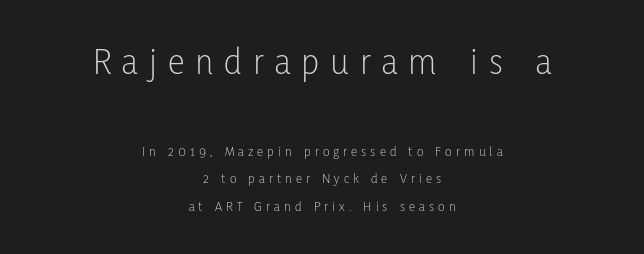
The image shows 38 px light, condensed sans-serif type, upright; set centered, loose line spacing (1.96x), unusually wide letter spacing (+0.29 em), not underlined; the first (top) block is 2.71x larger; low stroke contrast and a medium x-height.
